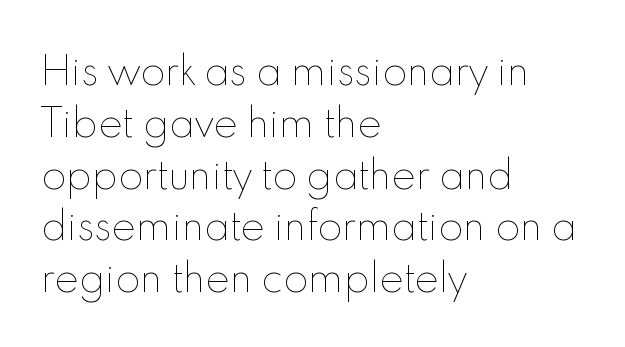
Q: Is the text bold? A: No.
Q: Is the text italic (slanted)? A: No, it is upright.
Q: Is the text underlined? A: No.
Q: How is the paragraph aligned? A: Left-aligned.
Q: Is the spacing between letters normal or unusually wide? A: Normal.
Q: Is the spacing between lines tight, normal or loose? A: Normal.
Q: Width (condensed, normal, or wide)? A: Normal.
Q: x-height? A: Small.
Q: Monospaced? A: No.
